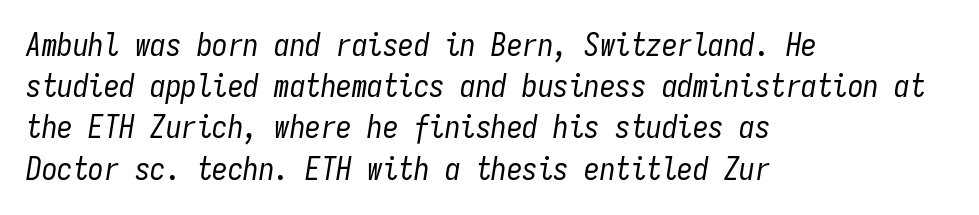
The compositor pushed each line to the left boundary. The rendering uses typewriter-style spacing with identical character cells. A normal amount of white space separates one row of letters from the next. Designer's note — italics engaged. Is this a heavy cut? Hardly; it is regular or lighter. Descender tails drop into unmarked territory.
